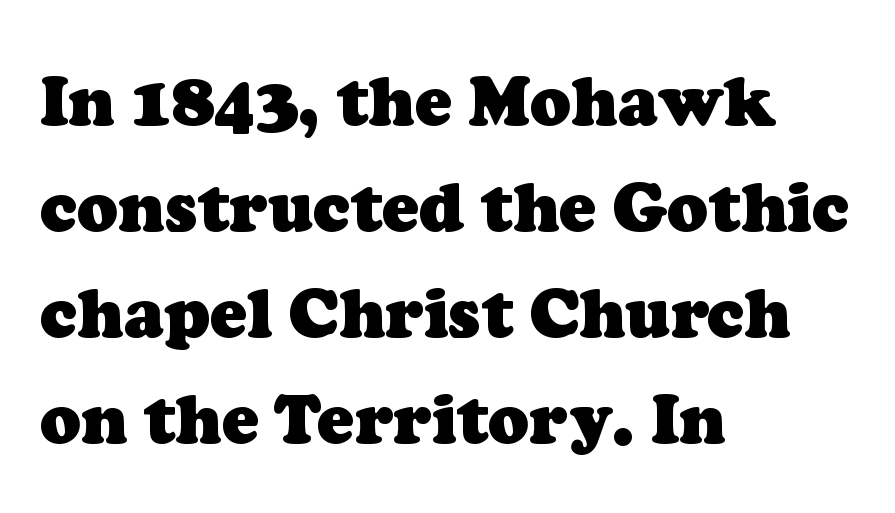
The passage is arranged the way most books set body copy — flush left. Just letters on the line, the space beneath them empty. Regarding serifs, this sample has them. Every letter is thick-stroked: bold, no question. Observe the ordinary spacing: letters are neighbours, not strangers.
